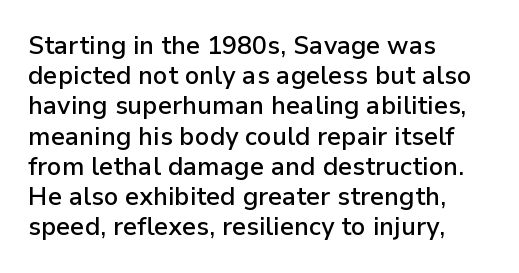
The image shows 25 px text type, upright; set left-aligned, line spacing 1.21x, normal letter spacing, not underlined.
